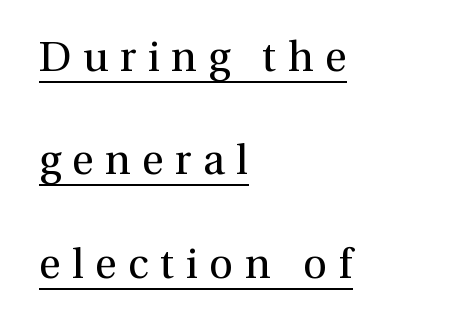
{"serif": "yes", "italic": "no", "bold": "no", "weight": "regular", "width": "normal", "x_height": "medium", "monospaced": "no", "underline": "yes", "align": "left", "line_spacing": "loose", "line_spacing_ratio": 2.46, "letter_spacing": "wide", "letter_spacing_em": 0.27, "glyph_px": 42}
